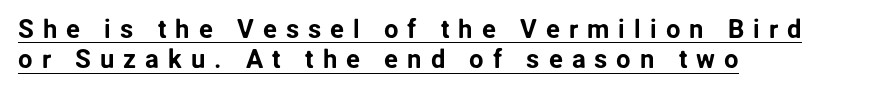
This is roman type, the default non-slanted kind. Between one letter and the next there's a generous, obvious gap. Like a heading marked for emphasis, these lines bear an underscore. Every row of glyphs begins at an identical x-position on the left.
